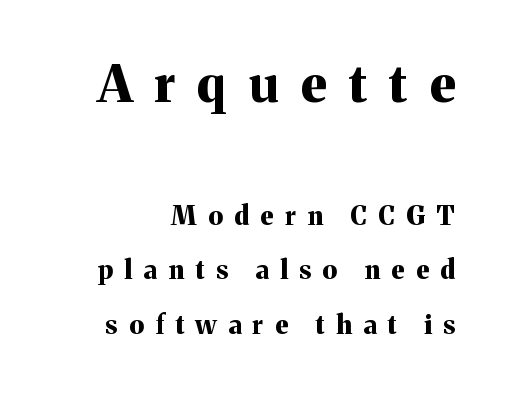
{"serif": "yes", "italic": "no", "bold": "yes", "weight": "bold", "width": "normal", "stroke_contrast": "medium", "x_height": "medium", "monospaced": "no", "underline": "no", "line_spacing": "loose", "line_spacing_ratio": 2.1, "letter_spacing": "wide", "letter_spacing_em": 0.44, "larger_block": "first", "size_ratio": 1.96, "glyph_px": 51}
